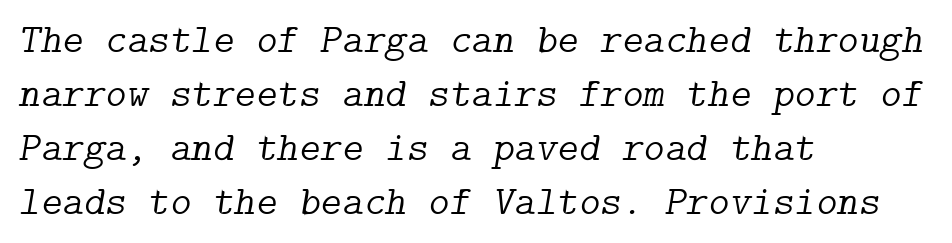
The image shows 41 px light serif type, italic (leaning right); set left-aligned, normal line spacing (1.32x), normal letter spacing, not underlined; low stroke contrast and a medium x-height.
